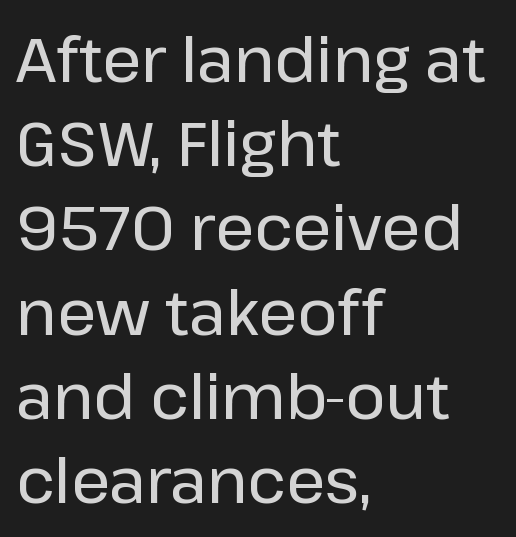
The image shows 61 px sans-serif type, upright; set left-aligned, normal line spacing (1.38x), normal letter spacing, not underlined; low stroke contrast and a medium x-height.
